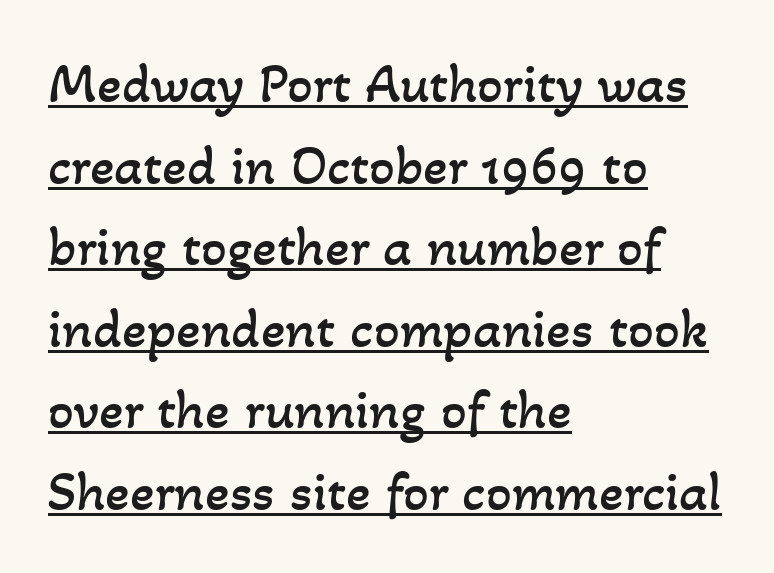
{"bold": "no", "weight": "regular", "width": "normal", "stroke_contrast": "low", "x_height": "small", "monospaced": "no", "underline": "yes", "align": "left", "line_spacing": "normal", "line_spacing_ratio": 1.43, "letter_spacing": "normal", "letter_spacing_em": 0.0, "glyph_px": 57}
